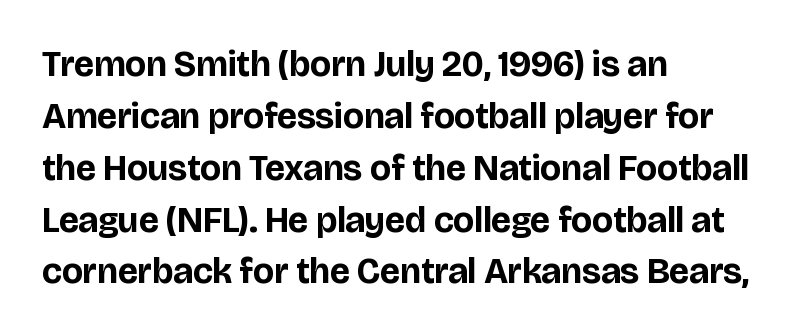
Q: Is the text bold? A: Yes.
Q: Is the text italic (slanted)? A: No, it is upright.
Q: Is the typeface a serif or a sans-serif typeface? A: Sans-serif.
Q: Is the text underlined? A: No.
Q: How is the paragraph aligned? A: Left-aligned.
Q: Is the spacing between letters normal or unusually wide? A: Normal.
Q: Is the spacing between lines tight, normal or loose? A: Normal.
Q: Width (condensed, normal, or wide)? A: Normal.
Q: Stroke contrast? A: Low.
Q: x-height? A: Large.
Q: Monospaced? A: No.
